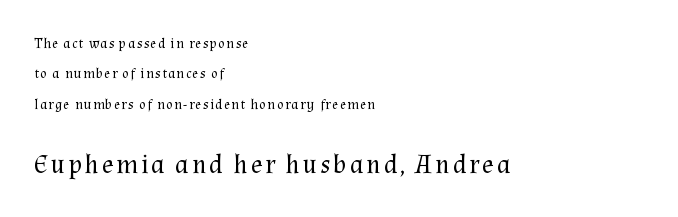
Q: Is the text bold? A: No.
Q: Is the text italic (slanted)? A: No, it is upright.
Q: Is the text underlined? A: No.
Q: How is the paragraph aligned? A: Left-aligned.
Q: Is the spacing between lines tight, normal or loose? A: Loose.
Q: Which block of text is set in a larger size, the first (top) or the second (bottom)? A: The second (bottom) one.
